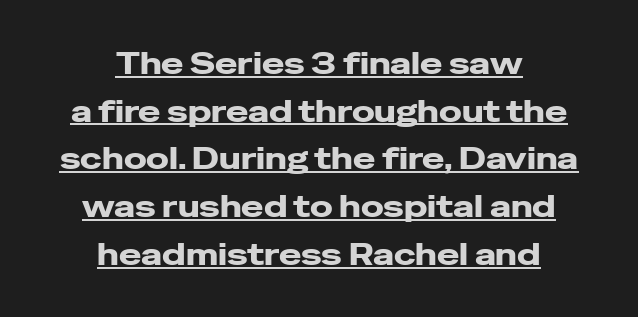
What kind of face is this? One without serifs — a sans. This block has exactly the height ordinary leading produces. You could not count columns in this text — the font is proportionally spaced. These lines stack symmetrically, like a column narrowing and widening about its center. You can see a thin bar hugging the bottom of the glyphs. This rendering leaves character spacing at its baseline value.
